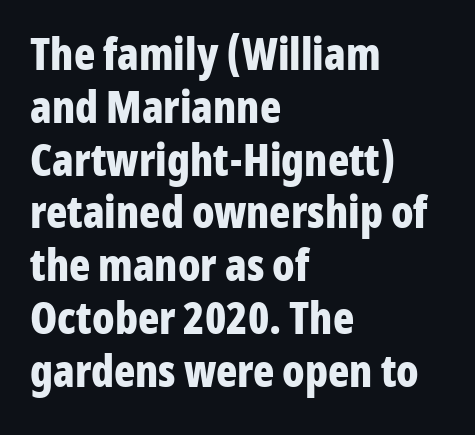
{"serif": "no", "italic": "no", "bold": "yes", "weight": "bold", "width": "condensed", "stroke_contrast": "low", "x_height": "medium", "monospaced": "no", "underline": "no", "align": "left", "line_spacing_ratio": 1.2, "letter_spacing": "normal", "letter_spacing_em": 0.0, "glyph_px": 44}
